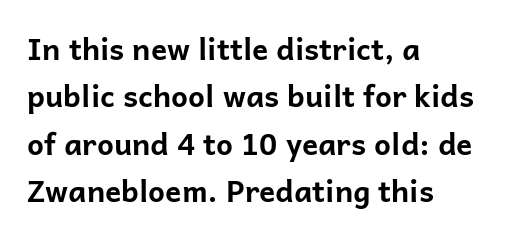
{"serif": "no", "italic": "no", "bold": "yes", "weight": "bold", "width": "normal", "stroke_contrast": "low", "x_height": "medium", "monospaced": "no", "underline": "no", "align": "left", "line_spacing": "normal", "line_spacing_ratio": 1.58, "letter_spacing": "normal", "letter_spacing_em": 0.0, "glyph_px": 30}
